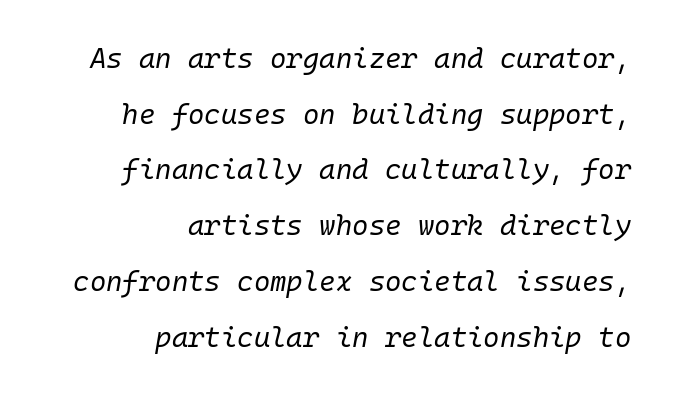
Q: Is the text bold? A: No.
Q: Is the text italic (slanted)? A: Yes, it leans right by about 10 degrees.
Q: Is the text underlined? A: No.
Q: How is the paragraph aligned? A: Right-aligned.
Q: Is the spacing between letters normal or unusually wide? A: Normal.
Q: Is the spacing between lines tight, normal or loose? A: Loose.
Q: Width (condensed, normal, or wide)? A: Normal.
Q: Stroke contrast? A: Low.
Q: x-height? A: Medium.
Q: Monospaced? A: Yes.
